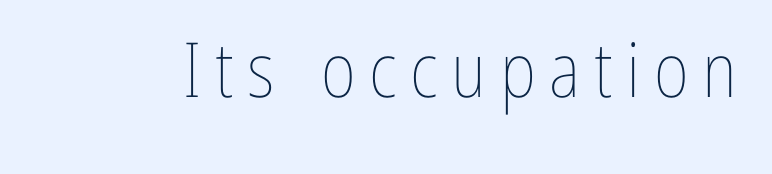
The image shows 76 px thin, condensed type, upright; set not underlined; low stroke contrast and a medium x-height.
